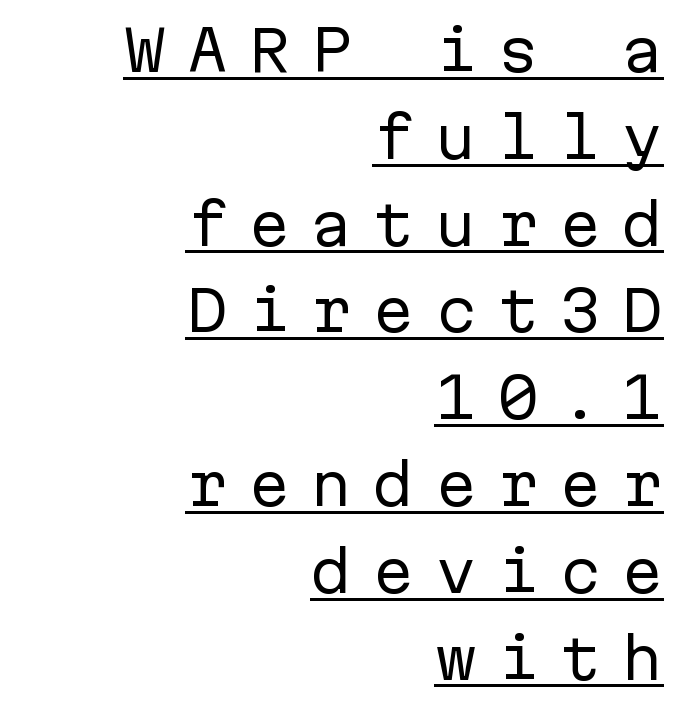
{"serif": "no", "italic": "no", "bold": "no", "weight": "regular", "width": "normal", "stroke_contrast": "low", "x_height": "medium", "monospaced": "yes", "underline": "yes", "align": "right", "line_spacing": "normal", "line_spacing_ratio": 1.55, "letter_spacing": "wide", "letter_spacing_em": 0.36, "glyph_px": 56}
